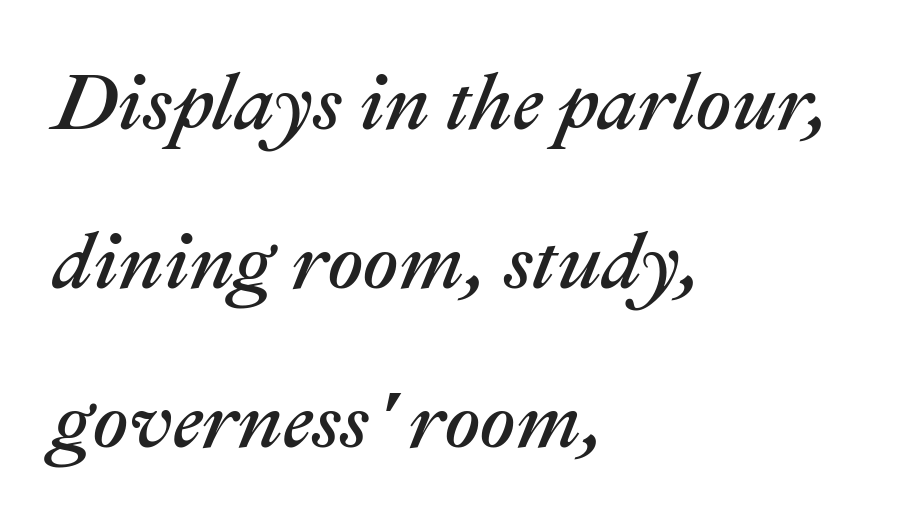
The image shows 79 px text type, italic (leaning right); set left-aligned, loose line spacing (2.01x), normal letter spacing, not underlined; medium stroke contrast and a medium x-height.
